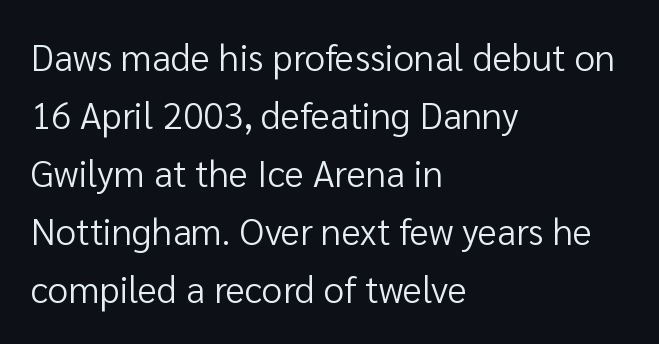
Q: Is the text bold? A: No.
Q: Is the text italic (slanted)? A: No, it is upright.
Q: Is the typeface a serif or a sans-serif typeface? A: Sans-serif.
Q: Is the text underlined? A: No.
Q: How is the paragraph aligned? A: Left-aligned.
Q: Is the spacing between letters normal or unusually wide? A: Normal.
Q: Is the spacing between lines tight, normal or loose? A: Normal.
Q: Width (condensed, normal, or wide)? A: Normal.
Q: Stroke contrast? A: Low.
Q: x-height? A: Medium.
Q: Monospaced? A: No.
